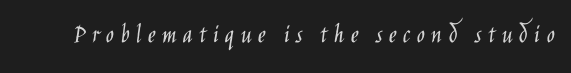
The image shows 27 px text type; set unusually wide letter spacing (+0.23 em), not underlined.
